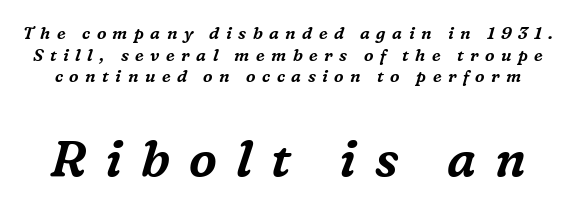
Q: Is the text italic (slanted)? A: Yes, it leans right by about 16 degrees.
Q: Is the typeface a serif or a sans-serif typeface? A: Serif.
Q: Is the text underlined? A: No.
Q: Is the spacing between letters normal or unusually wide? A: Unusually wide.
Q: Is the spacing between lines tight, normal or loose? A: Normal.
Q: Which block of text is set in a larger size, the first (top) or the second (bottom)? A: The second (bottom) one.
Q: Width (condensed, normal, or wide)? A: Normal.
Q: Stroke contrast? A: Medium.
Q: x-height? A: Medium.
Q: Monospaced? A: No.
